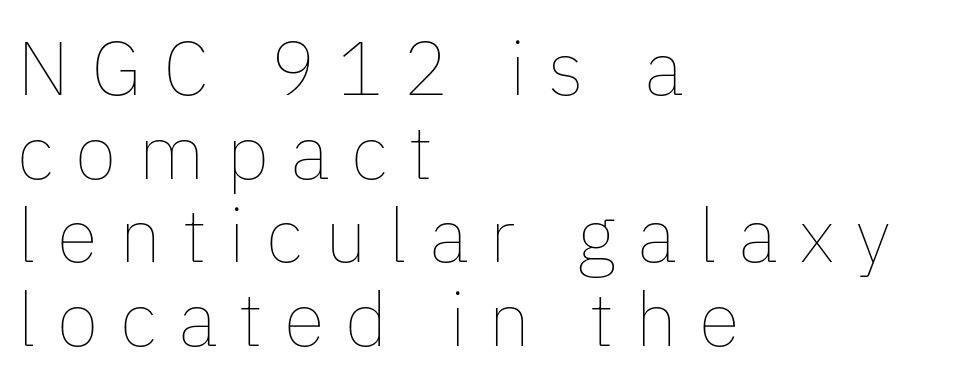
If you drew a ruler down the left edge, every line would touch it. The face looks like a standard text weight, possibly lighter. Closely set lines give the paragraph a compact silhouette. Spacing verdict: proportional, widths tailored to each character. It's the straight-up-and-down kind of type.
